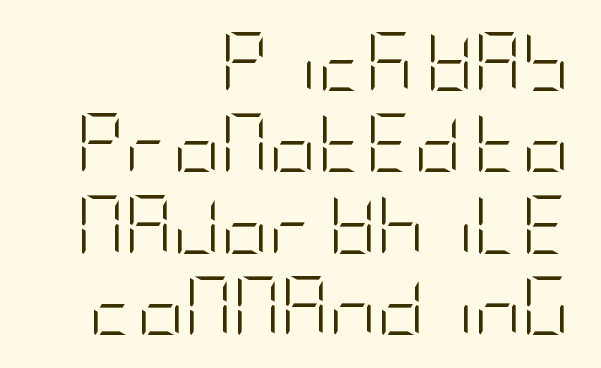
The image shows 59 px light, condensed sans-serif type, upright; set right-aligned, normal line spacing (1.38x), normal letter spacing, not underlined; low stroke contrast and a large x-height.
